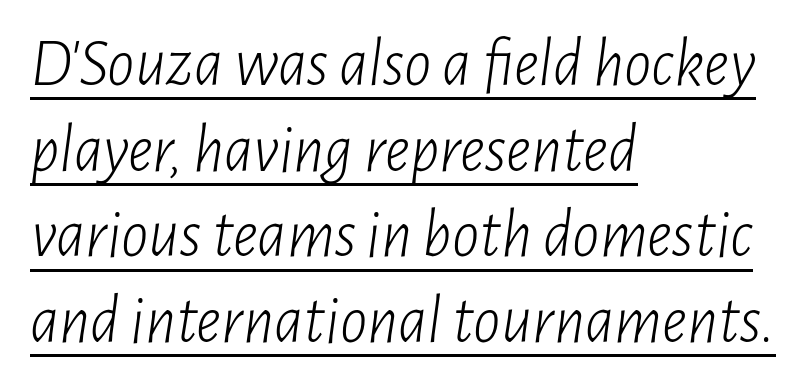
The image shows 68 px light, condensed type, italic (leaning right); set left-aligned, normal line spacing (1.26x), normal letter spacing, underlined; low stroke contrast and a medium x-height.
